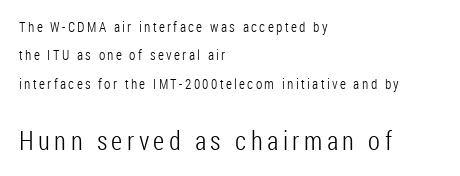
Weight: not bold — regular or lighter. Italic: no, the glyphs are upright roman. A great deal of white space separates one row of letters from the next. Glance below the letters and you will spot only blank space. The more generous point size was reserved for the lower chunk. Alignment: flush left.
